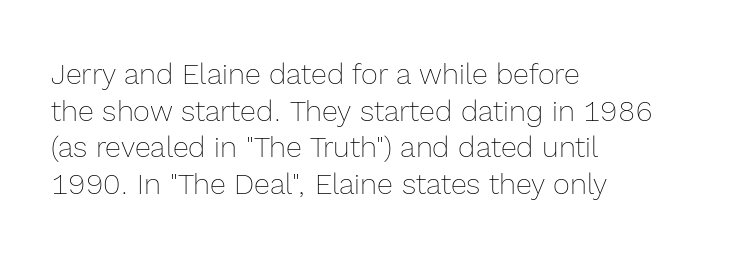
{"italic": "no", "bold": "no", "weight": "thin", "width": "normal", "x_height": "medium", "monospaced": "no", "underline": "no", "align": "left", "line_spacing": "normal", "line_spacing_ratio": 1.26, "letter_spacing": "normal", "letter_spacing_em": 0.0, "glyph_px": 29}
